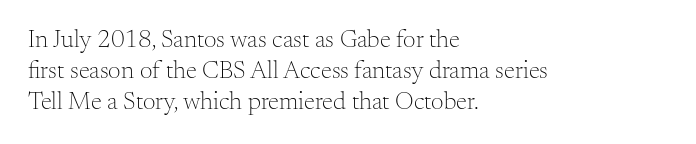
{"italic": "no", "bold": "no", "underline": "no", "align": "left", "line_spacing_ratio": 1.24, "letter_spacing": "normal", "letter_spacing_em": 0.0, "glyph_px": 25}
